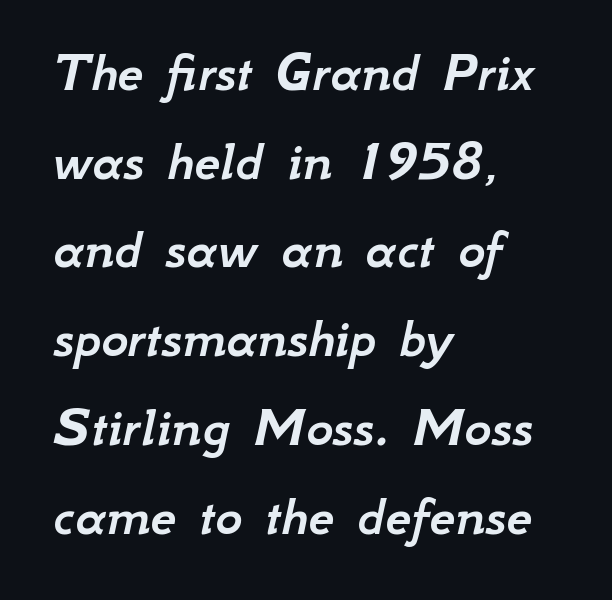
Q: Is the text italic (slanted)? A: Yes, it leans right by about 12 degrees.
Q: Is the text underlined? A: No.
Q: How is the paragraph aligned? A: Left-aligned.
Q: Is the spacing between letters normal or unusually wide? A: Normal.
Q: Is the spacing between lines tight, normal or loose? A: Normal.
Q: Width (condensed, normal, or wide)? A: Normal.
Q: Stroke contrast? A: Low.
Q: x-height? A: Small.
Q: Monospaced? A: No.
